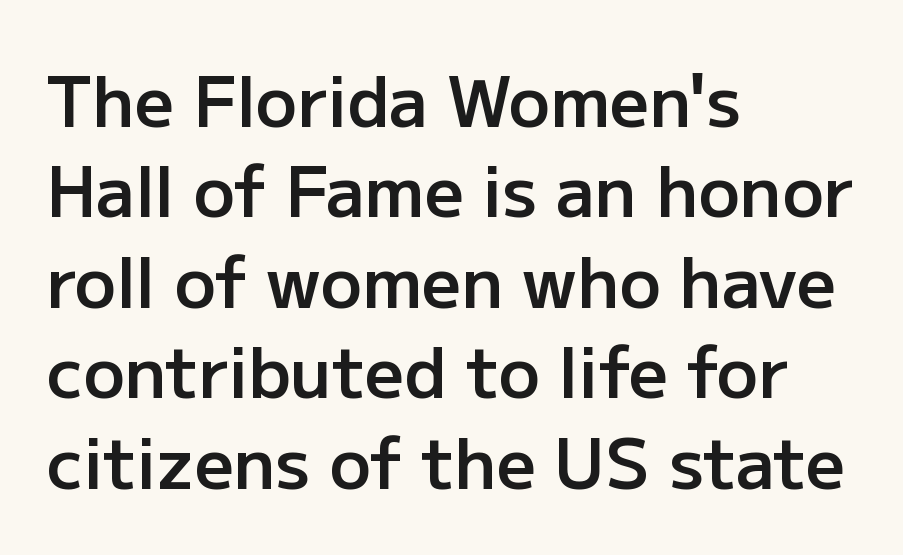
Q: Is the text bold? A: Semi-bold.
Q: Is the text italic (slanted)? A: No, it is upright.
Q: Is the typeface a serif or a sans-serif typeface? A: Sans-serif.
Q: Is the text underlined? A: No.
Q: How is the paragraph aligned? A: Left-aligned.
Q: Is the spacing between letters normal or unusually wide? A: Normal.
Q: Is the spacing between lines tight, normal or loose? A: Normal.
Q: Width (condensed, normal, or wide)? A: Normal.
Q: Stroke contrast? A: Low.
Q: x-height? A: Medium.
Q: Monospaced? A: No.
